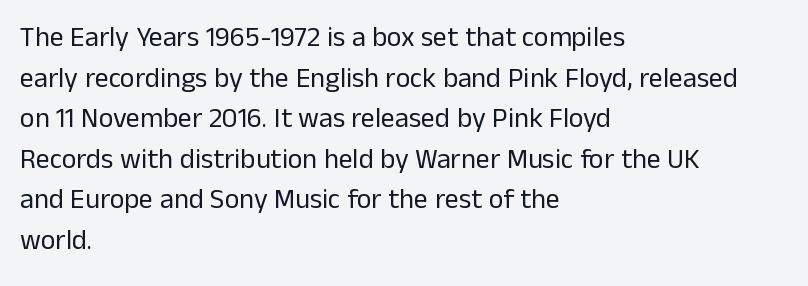
Think of a printed novel: that variable character pitch is what you see here. The strokes carry an ordinary text weight at most. Short and long lines alike share a common starting point at left. The designer went with a sans here, leaving each stem footless. The face used here is rendered with its standard letterfit. Any mark beneath the type? The region is blank.
